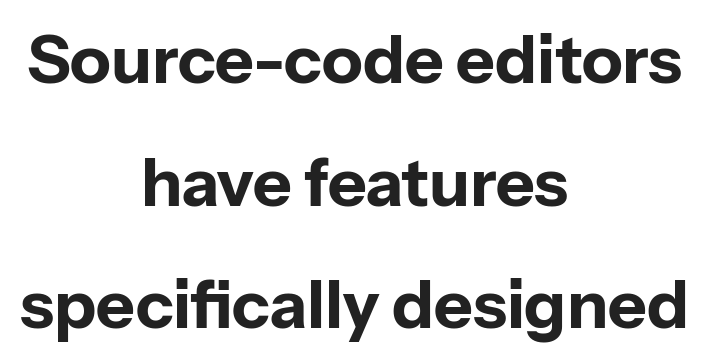
The type family on display is of the sans-serif kind. Posture: upright roman. The rendering uses natural spacing where letterforms have individual widths. Casual observation: everything's sitting right in the middle.
